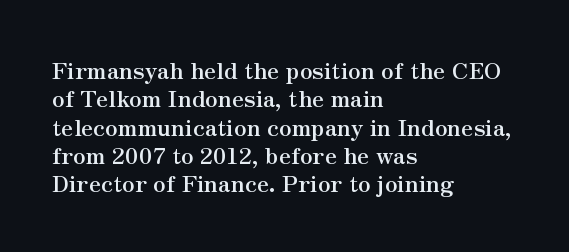
The image shows 23 px bold type, upright; set left-aligned, line spacing 1.23x, normal letter spacing, not underlined.
